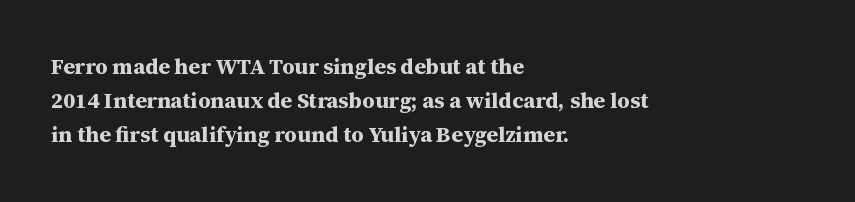
Underline: absent. Default kerning and tracking; the words read as compact shapes. Successive baselines arrive at the customary interval. You can tell it's not italic because the verticals are truly vertical. One-word summary of the alignment: left. These lines carry a lot of weight — the face is fully bold.
